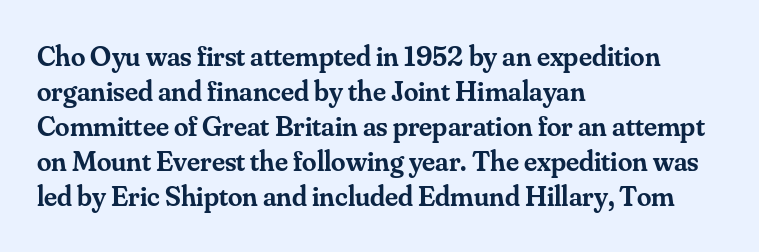
{"serif": "yes", "italic": "no", "bold": "semi", "weight": "semibold", "width": "normal", "stroke_contrast": "medium", "x_height": "small", "monospaced": "no", "underline": "no", "align": "left", "line_spacing_ratio": 1.21, "letter_spacing": "normal", "letter_spacing_em": 0.0, "glyph_px": 29}
